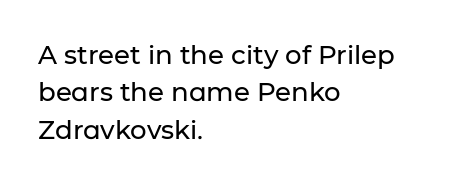
The image shows 26 px text type, upright; set left-aligned, normal line spacing (1.44x), normal letter spacing, not underlined.
